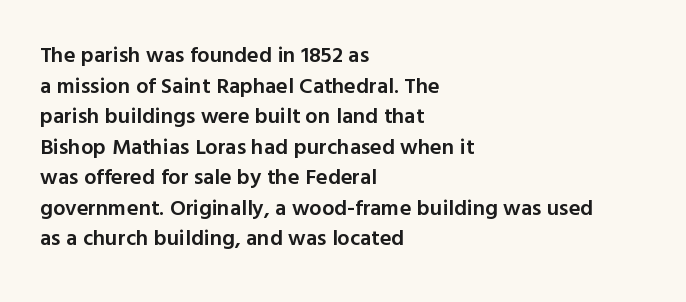
Q: Is the text bold? A: Semi-bold.
Q: Is the text italic (slanted)? A: No, it is upright.
Q: Is the text underlined? A: No.
Q: How is the paragraph aligned? A: Left-aligned.
Q: Is the spacing between letters normal or unusually wide? A: Normal.
Q: Is the spacing between lines tight, normal or loose? A: Normal.
